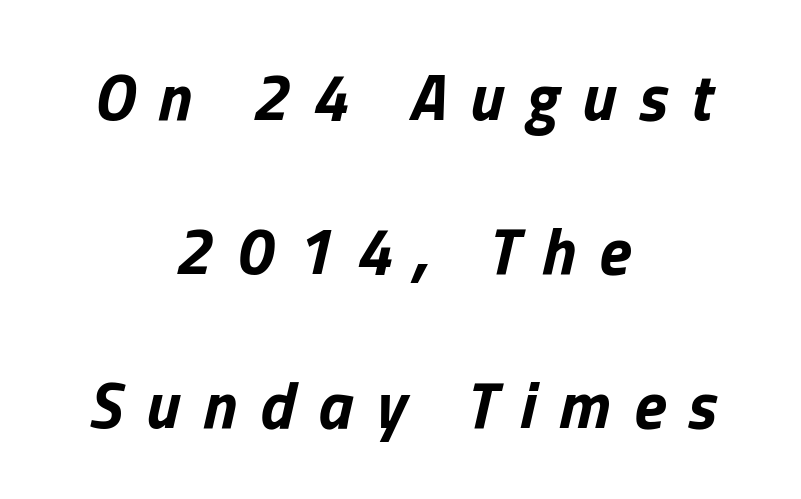
Q: Is the text bold? A: Yes.
Q: Is the text italic (slanted)? A: Yes, it leans right by about 13 degrees.
Q: Is the text underlined? A: No.
Q: How is the paragraph aligned? A: Centered.
Q: Is the spacing between letters normal or unusually wide? A: Unusually wide.
Q: Is the spacing between lines tight, normal or loose? A: Loose.
Q: Width (condensed, normal, or wide)? A: Normal.
Q: Stroke contrast? A: Low.
Q: x-height? A: Medium.
Q: Monospaced? A: No.
